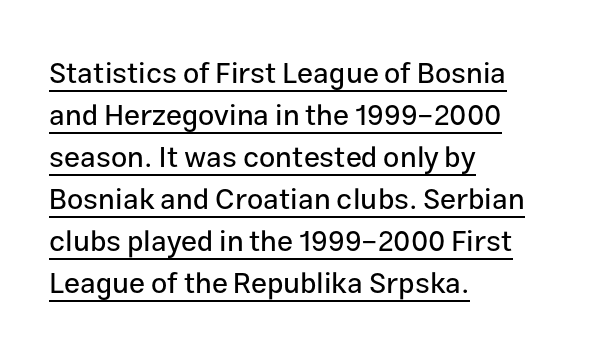
The face used here is proportionally spaced, like ordinary book or web type. Each new line begins a customary step beneath the previous one. Quick note: underline on. Characters follow at the spacing the type designer built in. A typesetter would label this face a sans. Ascenders rise straight up at ninety degrees.
